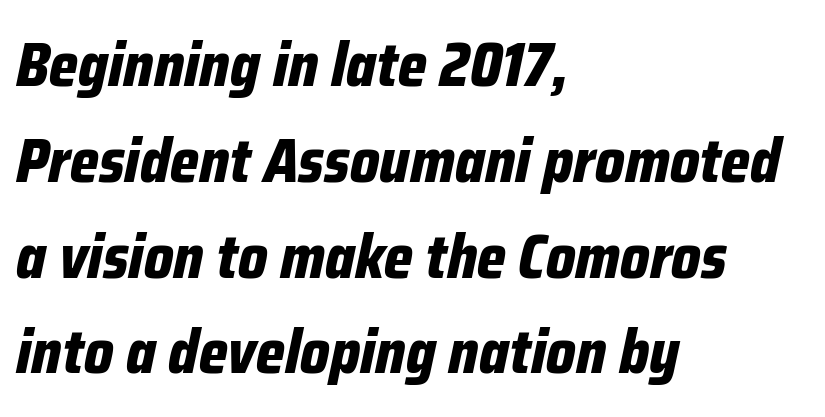
Strokes here are thick enough to call this a true bold. Does the leading feel generous? No, just average. Style check: oblique. Horizontal alignment here is leftward, the default for most running prose. The words here are not underlined.
